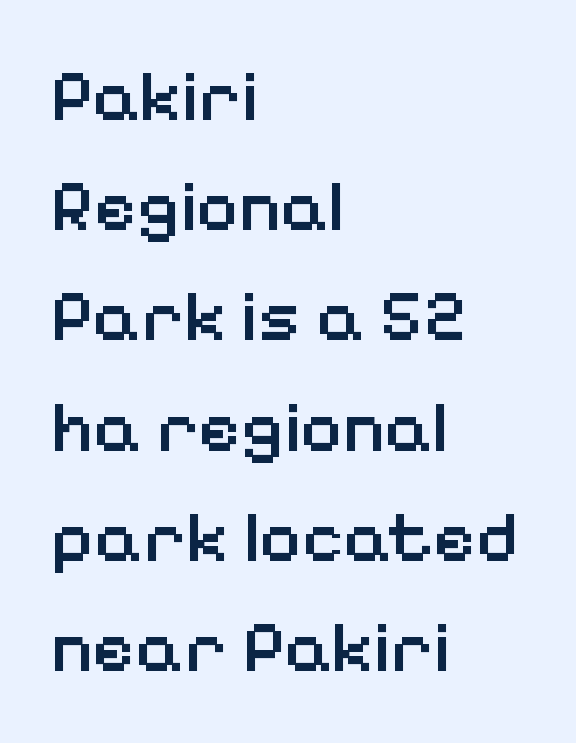
The image shows 73 px semibold sans-serif type, upright; set left-aligned, normal line spacing (1.51x), normal letter spacing, not underlined; low stroke contrast and a medium x-height.
